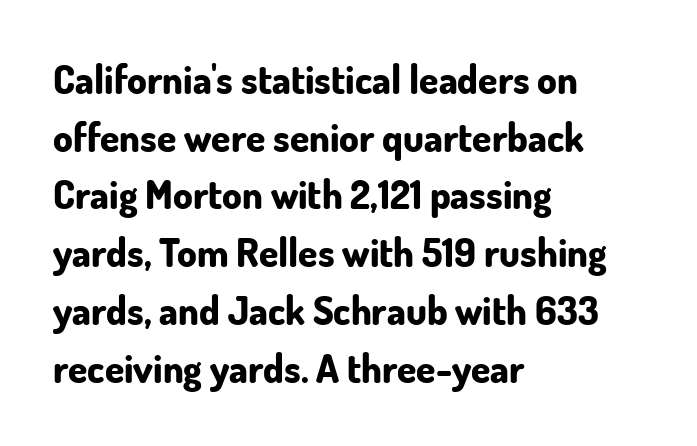
Q: Is the text bold? A: Yes.
Q: Is the text italic (slanted)? A: No, it is upright.
Q: Is the typeface a serif or a sans-serif typeface? A: Sans-serif.
Q: Is the text underlined? A: No.
Q: How is the paragraph aligned? A: Left-aligned.
Q: Is the spacing between letters normal or unusually wide? A: Normal.
Q: Is the spacing between lines tight, normal or loose? A: Normal.
Q: Width (condensed, normal, or wide)? A: Normal.
Q: Stroke contrast? A: Low.
Q: x-height? A: Small.
Q: Monospaced? A: No.
